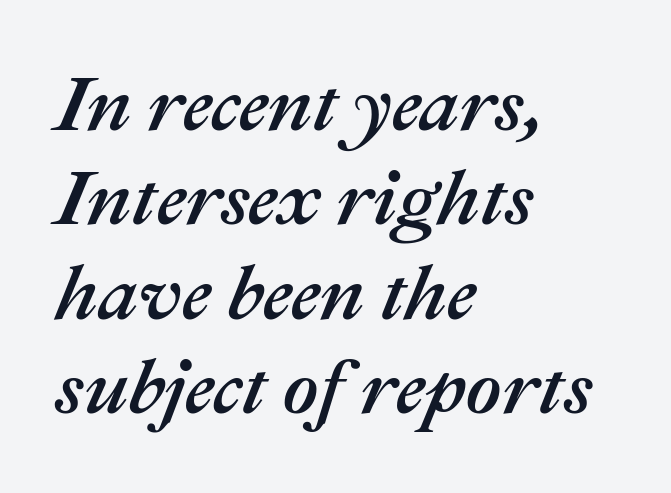
{"italic": "yes", "lean": "right", "slant_degrees": 22, "width": "normal", "stroke_contrast": "medium", "x_height": "medium", "monospaced": "no", "underline": "no", "align": "left", "line_spacing_ratio": 1.21, "letter_spacing": "normal", "letter_spacing_em": 0.0, "glyph_px": 78}
